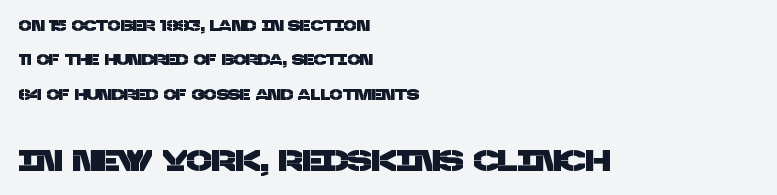
{"serif": "no", "width": "normal", "stroke_contrast": "low", "x_height": "large", "monospaced": "no", "underline": "no", "align": "left", "line_spacing": "loose", "line_spacing_ratio": 2.29, "letter_spacing": "normal", "letter_spacing_em": 0.0, "larger_block": "second", "size_ratio": 2.0, "glyph_px": 30}
